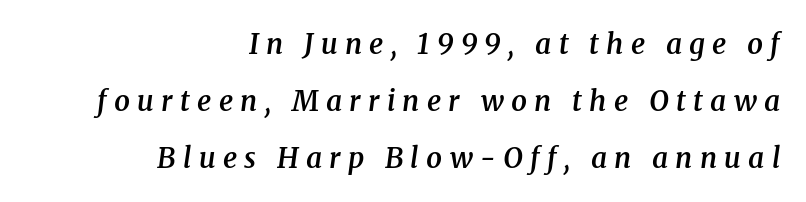
These words are printed semibold, heavier than regular yet not bold. Baseline-to-baseline distance is far greater than the letter height. A clean baseline with only descenders dipping below it. The paragraph shown leans on its right margin.
